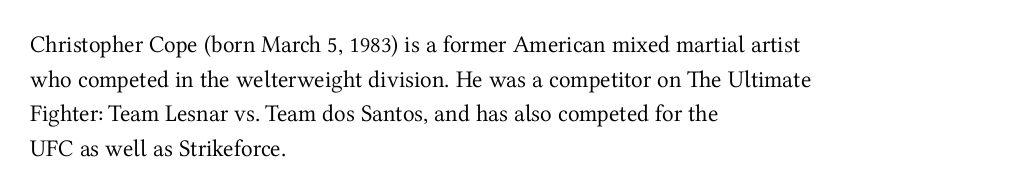
{"italic": "no", "bold": "no", "underline": "no", "align": "left", "line_spacing": "normal", "line_spacing_ratio": 1.44, "letter_spacing": "normal", "letter_spacing_em": 0.0, "glyph_px": 24}
